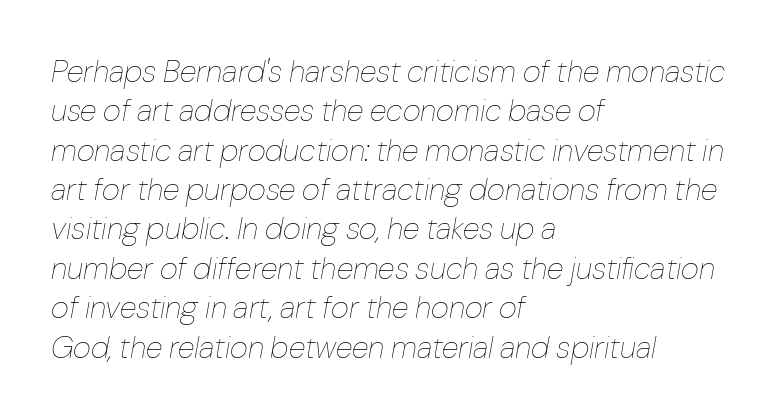
The image shows 31 px thin type, italic (leaning right); set left-aligned, normal line spacing (1.27x), normal letter spacing, not underlined; low stroke contrast and a medium x-height.
